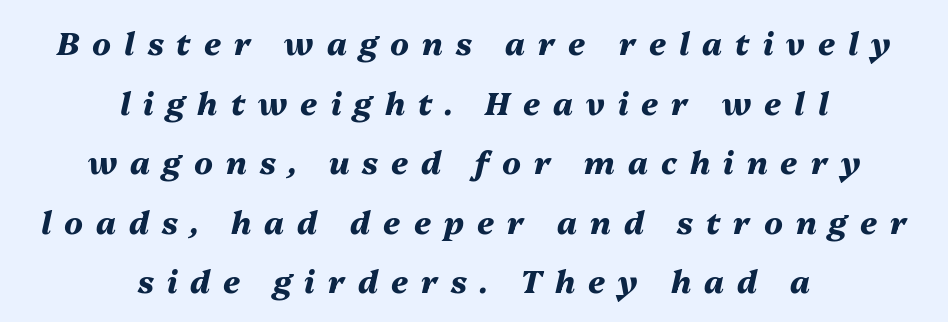
Both edges are ragged and mirror each other, which tells us the setting is centered. The tracking jumps out immediately: characters are airy and widely separated. These lines are rendered in a variable-pitch font. No word sits above an underline. Regarding leading, the lines here are spaced well apart. Typographic density is high because the face is bold.
